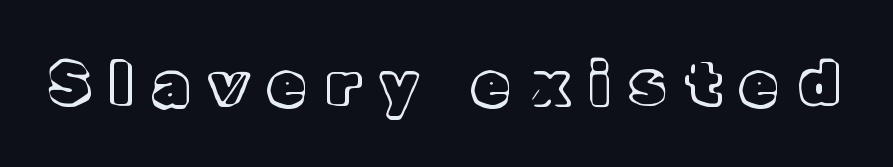
Nope, not italic — everything's standing straight. Look at the tracking — it's clearly loosened, letters drifting apart. Honestly, there is no underline to notice here at all. Proportional: the letters do not fall into vertical columns.
